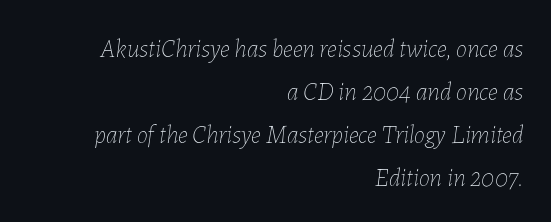
Q: Is the text bold? A: No.
Q: Is the text italic (slanted)? A: Yes, it leans right by about 7 degrees.
Q: Is the text underlined? A: No.
Q: How is the paragraph aligned? A: Right-aligned.
Q: Is the spacing between letters normal or unusually wide? A: Normal.
